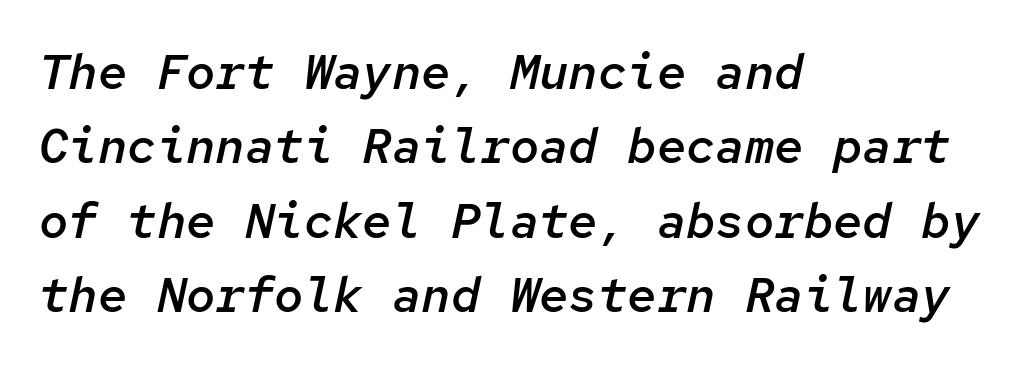
The image shows 49 px semibold type, italic (leaning right), monospaced; set left-aligned, normal line spacing (1.52x), normal letter spacing, not underlined; low stroke contrast and a medium x-height.
